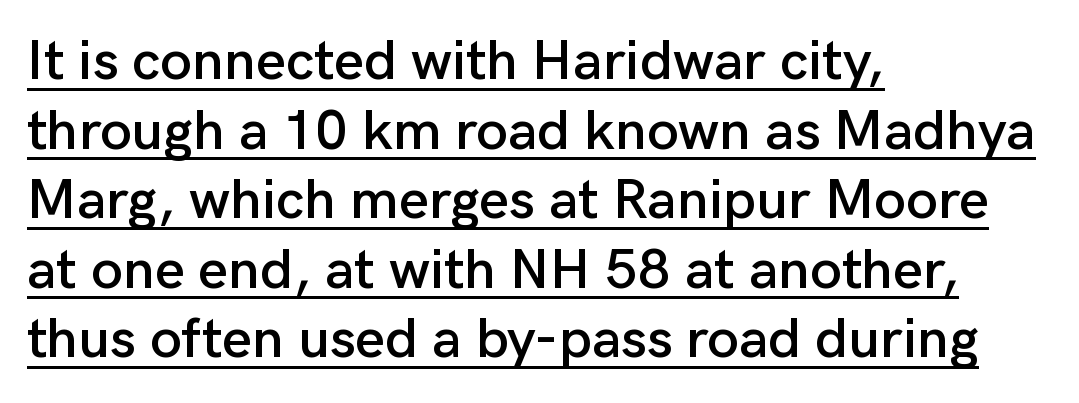
Proportional: the letters do not fall into vertical columns. Classification — sans serif. Layout note: lines flush left. When letters stand straight like this, we call the style roman or upright. A baseline rule has been typeset under these characters. The letterforms sit shoulder to shoulder at normal distance.
